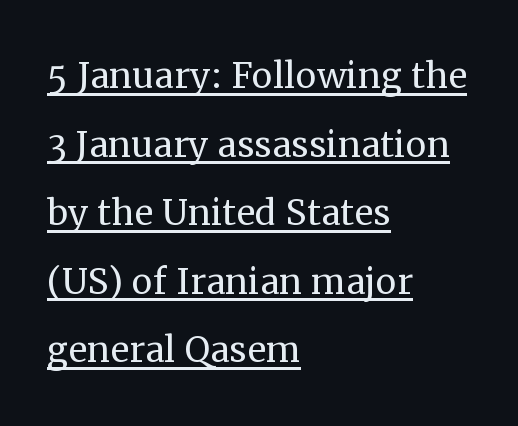
The image shows 47 px regular-weight serif type, upright; set left-aligned, normal line spacing (1.46x), normal letter spacing, underlined; medium stroke contrast and a medium x-height.
